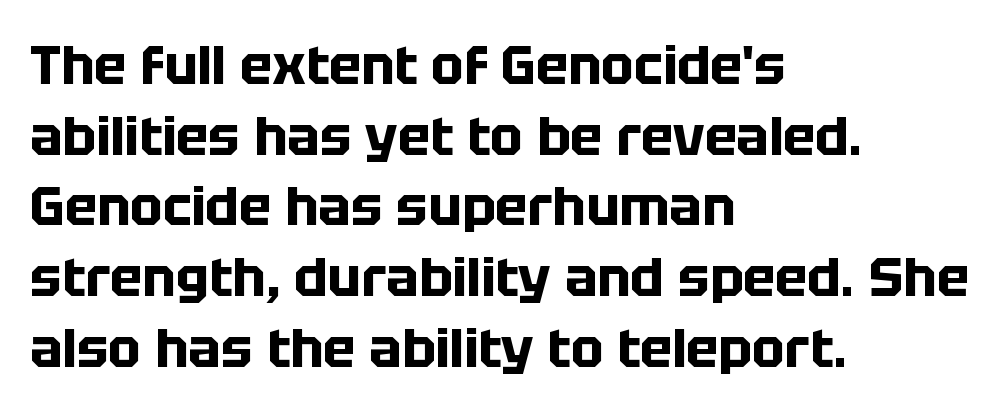
Q: Is the text bold? A: Yes.
Q: Is the text italic (slanted)? A: No, it is upright.
Q: Is the typeface a serif or a sans-serif typeface? A: Sans-serif.
Q: Is the text underlined? A: No.
Q: How is the paragraph aligned? A: Left-aligned.
Q: Is the spacing between letters normal or unusually wide? A: Normal.
Q: Is the spacing between lines tight, normal or loose? A: Normal.
Q: Width (condensed, normal, or wide)? A: Normal.
Q: Stroke contrast? A: Low.
Q: x-height? A: Large.
Q: Monospaced? A: No.
